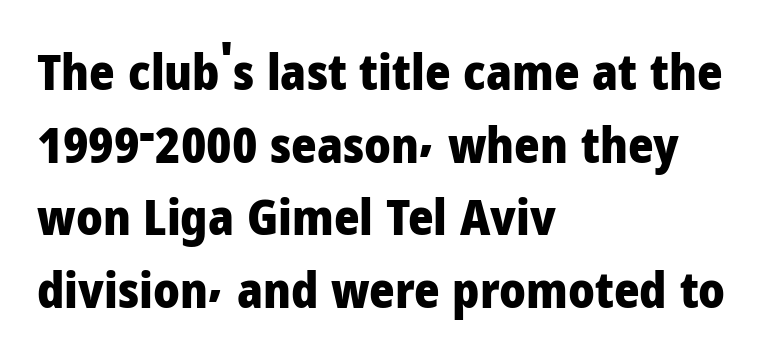
{"serif": "no", "italic": "no", "bold": "yes", "weight": "heavy", "width": "normal", "stroke_contrast": "low", "x_height": "medium", "monospaced": "no", "underline": "no", "align": "left", "line_spacing": "normal", "line_spacing_ratio": 1.48, "letter_spacing": "normal", "letter_spacing_em": 0.0, "glyph_px": 49}
